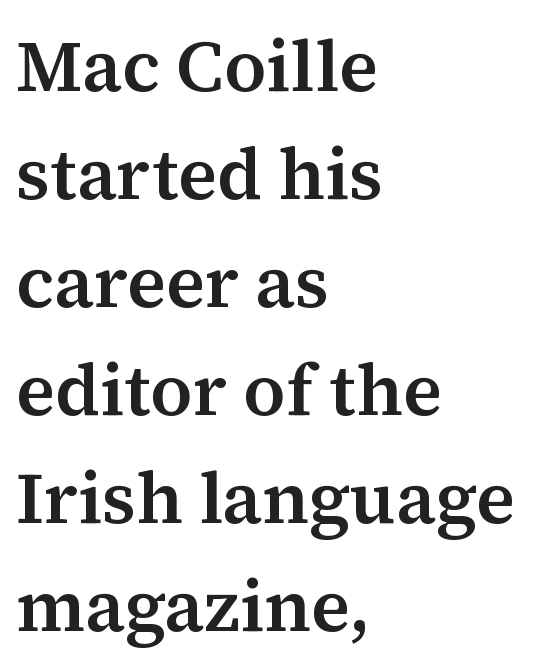
The image shows 72 px serif type, upright; set left-aligned, normal line spacing (1.5x), normal letter spacing, not underlined; medium stroke contrast and a medium x-height.
